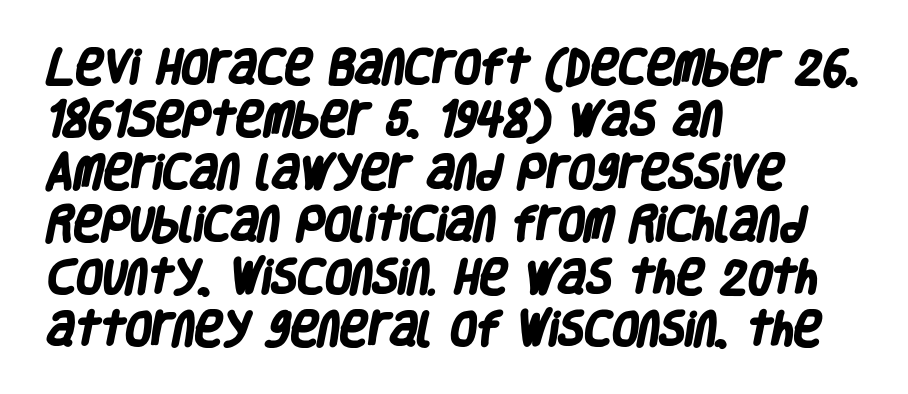
Lines of text with bare space underneath. The face used here is proportionally spaced, like ordinary book or web type. Reading down the column, the eye jumps a familiar distance to each next line. The passage shown is typeset with a sans-serif family. The font is running at its bold setting.
